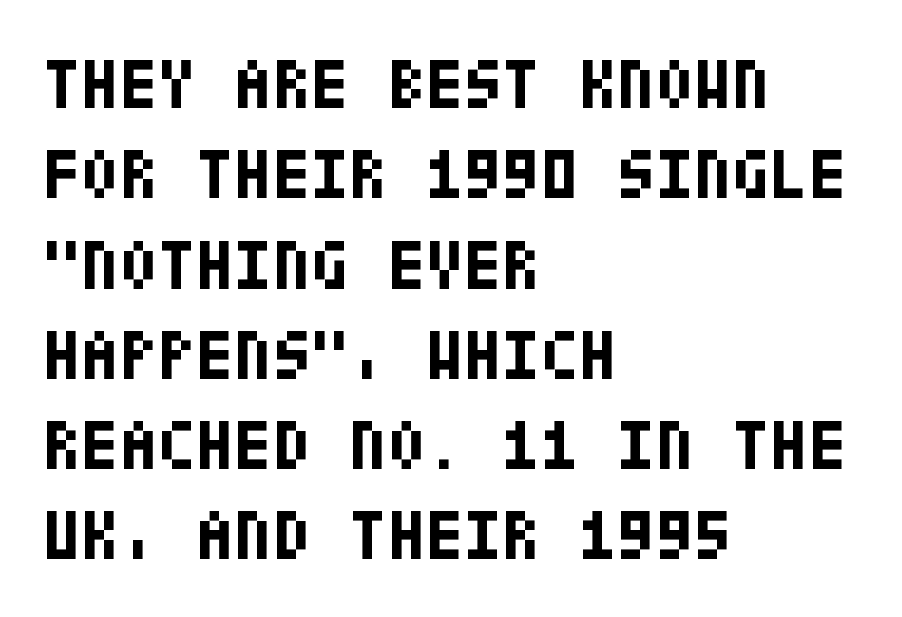
The image shows 70 px bold, condensed sans-serif type, upright; set left-aligned, normal line spacing (1.29x), normal letter spacing, not underlined; low stroke contrast and a large x-height.
